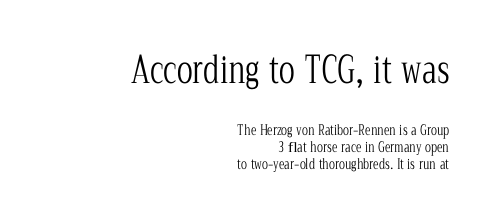
{"serif": "yes", "italic": "no", "bold": "no", "weight": "light", "width": "condensed", "stroke_contrast": "low", "x_height": "medium", "monospaced": "no", "underline": "no", "align": "right", "line_spacing_ratio": 1.22, "letter_spacing": "normal", "letter_spacing_em": 0.0, "larger_block": "first", "size_ratio": 2.64, "glyph_px": 37}
